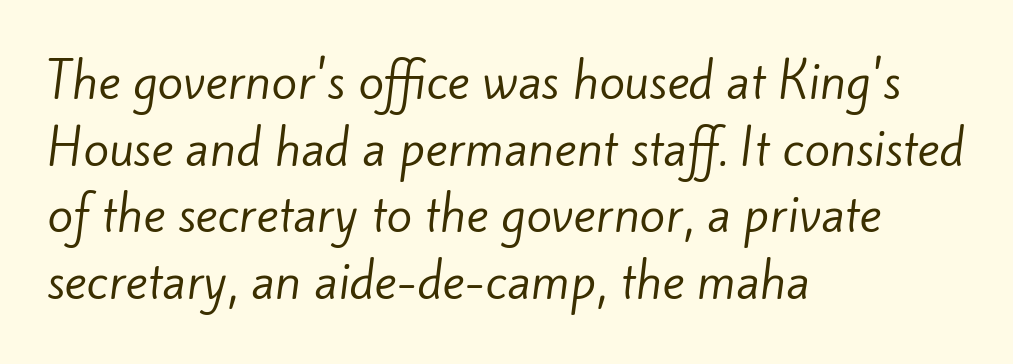
How would I describe the line gaps? Plain and ordinary. Anything drawn beneath the words? Only blank space. A typesetter would call this proportional, since set widths differ per character. Serif or sans? Sans — the stroke terminals are bare. Unbolded letterforms with no extra heft. Each word holds together tightly as a unit, with standard inter-letter gaps.
